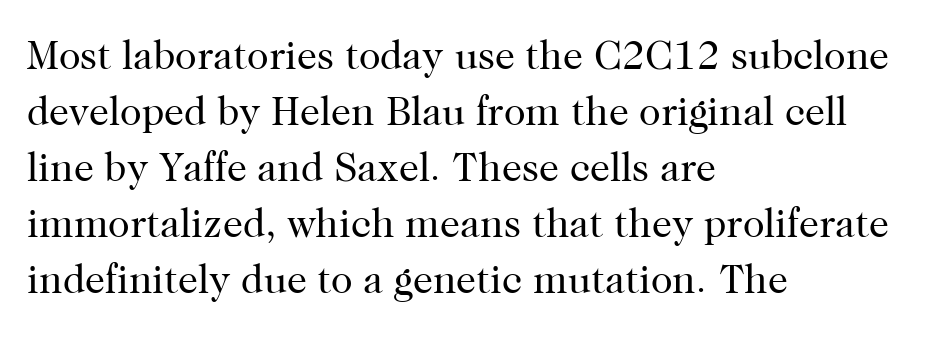
Q: Is the text bold? A: No.
Q: Is the text italic (slanted)? A: No, it is upright.
Q: Is the typeface a serif or a sans-serif typeface? A: Serif.
Q: Is the text underlined? A: No.
Q: How is the paragraph aligned? A: Left-aligned.
Q: Is the spacing between letters normal or unusually wide? A: Normal.
Q: Is the spacing between lines tight, normal or loose? A: Normal.
Q: Width (condensed, normal, or wide)? A: Normal.
Q: Stroke contrast? A: High.
Q: x-height? A: Medium.
Q: Monospaced? A: No.
